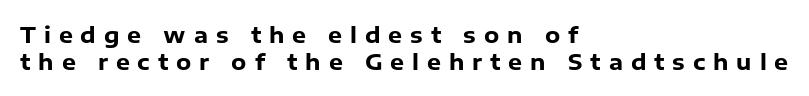
The lines in this sample share a left origin and differ only in where they stop. Normally led — the rows are evenly, conventionally spaced. A roman cut, with each character standing at attention. Descenders hang freely into open space. Compared with typical body copy, the letter spacing here is much looser.
